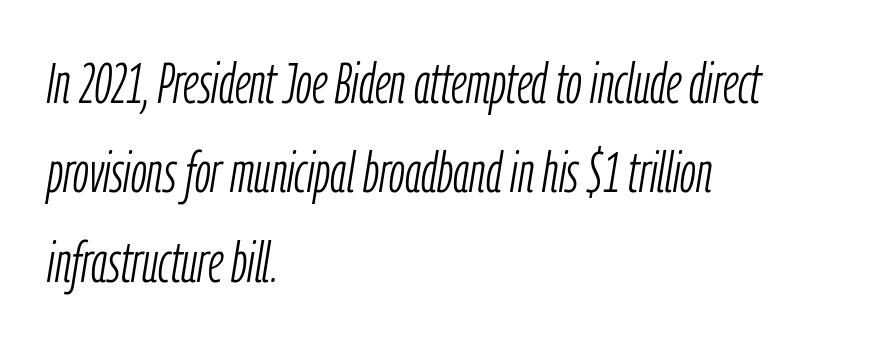
The image shows 57 px light, condensed type, italic (leaning right); set left-aligned, normal line spacing (1.57x), normal letter spacing, not underlined; low stroke contrast and a medium x-height.
